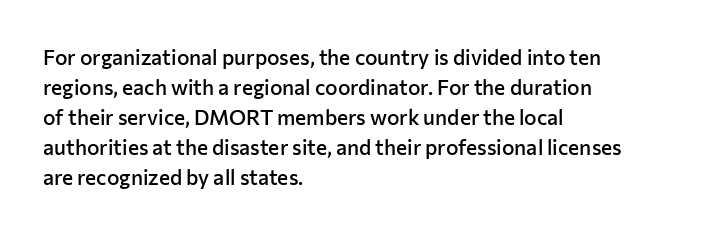
Q: Is the text bold? A: Semi-bold.
Q: Is the text italic (slanted)? A: No, it is upright.
Q: Is the text underlined? A: No.
Q: How is the paragraph aligned? A: Left-aligned.
Q: Is the spacing between letters normal or unusually wide? A: Normal.
Q: Is the spacing between lines tight, normal or loose? A: Normal.
